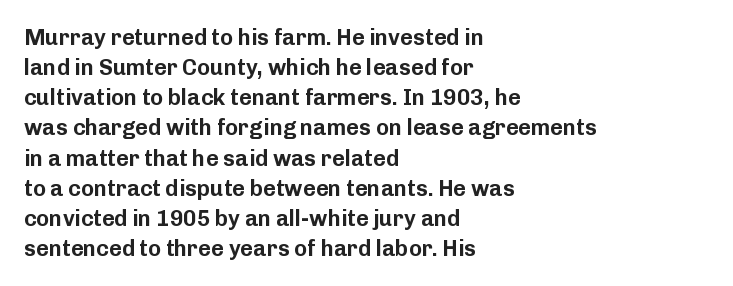
{"italic": "no", "underline": "no", "align": "left", "line_spacing": "normal", "line_spacing_ratio": 1.37, "letter_spacing": "normal", "letter_spacing_em": 0.0, "glyph_px": 22}
